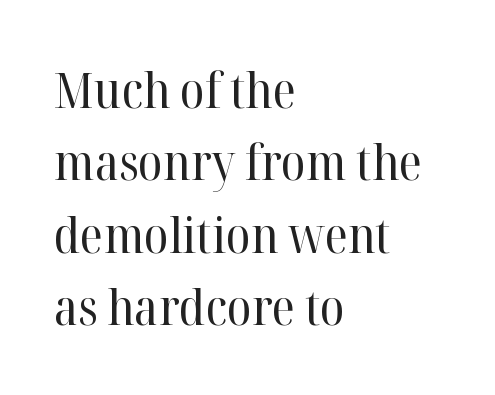
{"serif": "yes", "italic": "no", "bold": "no", "weight": "regular", "width": "normal", "stroke_contrast": "high", "x_height": "medium", "monospaced": "no", "underline": "no", "align": "left", "line_spacing": "normal", "line_spacing_ratio": 1.45, "letter_spacing": "normal", "letter_spacing_em": 0.0, "glyph_px": 50}
